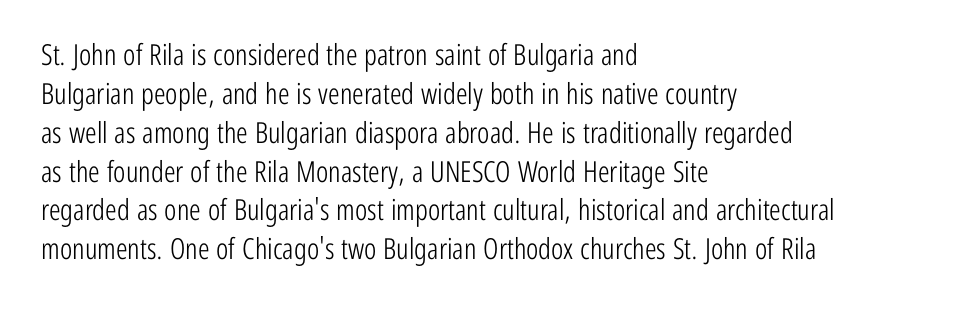
{"serif": "no", "italic": "no", "bold": "no", "weight": "light", "width": "condensed", "stroke_contrast": "low", "x_height": "medium", "monospaced": "no", "underline": "no", "align": "left", "line_spacing": "normal", "line_spacing_ratio": 1.34, "letter_spacing": "normal", "letter_spacing_em": 0.0, "glyph_px": 29}
